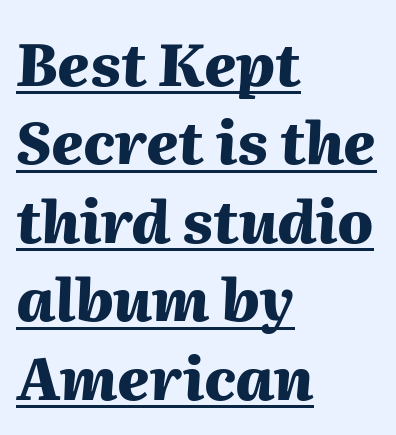
There's an unmistakable incline to the writing here. Varying glyph widths throughout — classic text-font behaviour. Typeset ragged right — the left edge is the straight one. The tracking reads as untouched default to a designer's eye.
